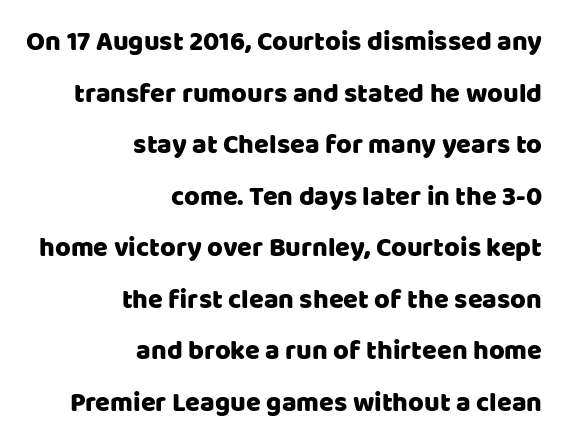
Where is the straight margin? On the right. Ascenders rise straight up at ninety degrees. Type without underlining. What stands out about the letter spacing? Nothing — it is the standard amount. Each new line begins a long way beneath the previous one.
